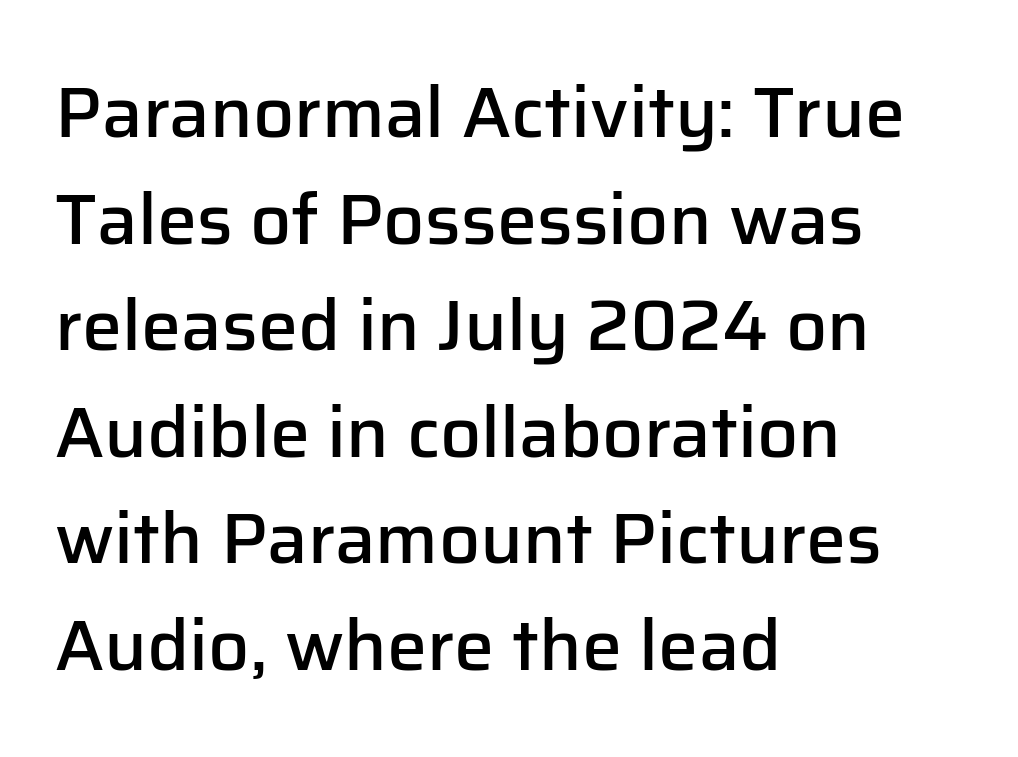
The image shows 72 px semibold sans-serif type, upright; set left-aligned, normal line spacing (1.48x), normal letter spacing, not underlined; low stroke contrast and a medium x-height.
